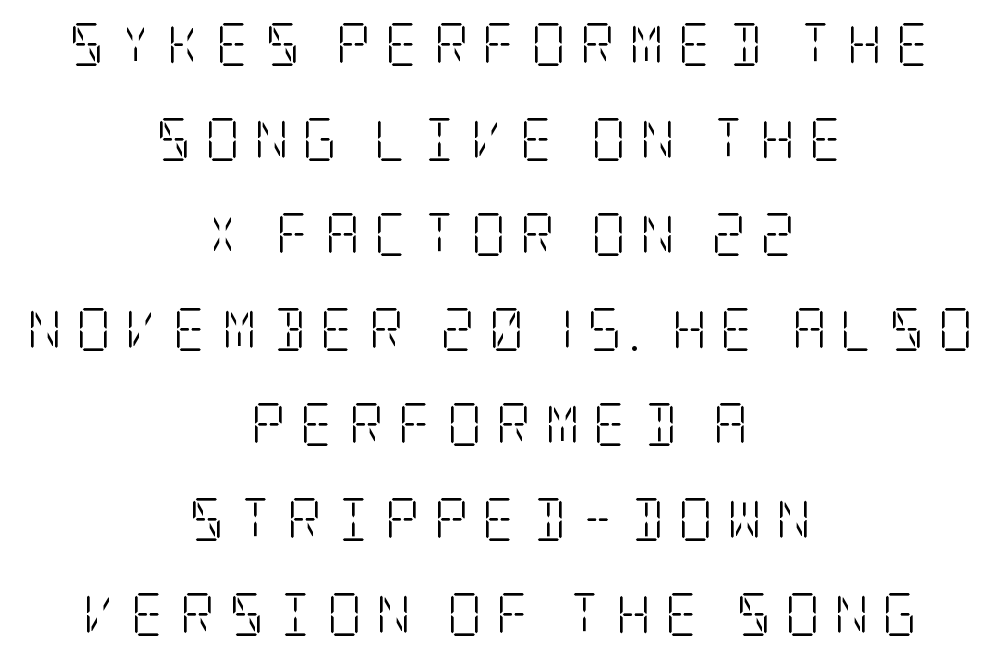
Q: Is the text bold? A: No.
Q: Is the text italic (slanted)? A: No, it is upright.
Q: Is the typeface a serif or a sans-serif typeface? A: Serif.
Q: Is the text underlined? A: No.
Q: How is the paragraph aligned? A: Centered.
Q: Is the spacing between letters normal or unusually wide? A: Unusually wide.
Q: Is the spacing between lines tight, normal or loose? A: Loose.
Q: Width (condensed, normal, or wide)? A: Condensed.
Q: Stroke contrast? A: Low.
Q: x-height? A: Large.
